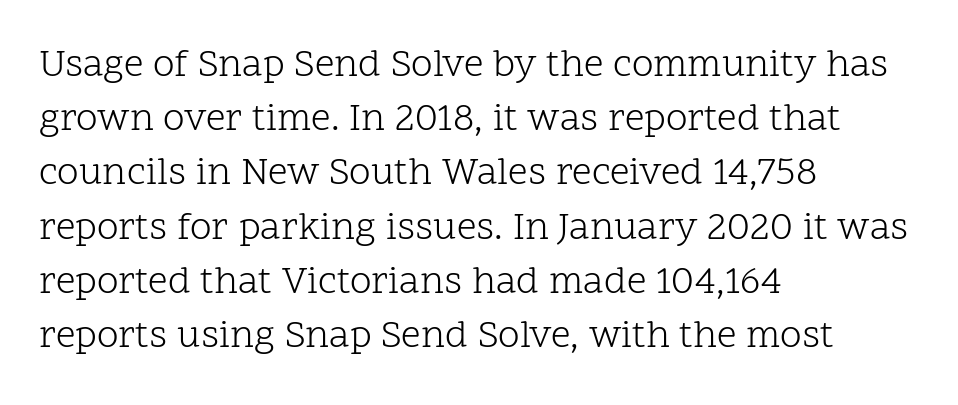
{"serif": "yes", "italic": "no", "bold": "no", "weight": "light", "width": "normal", "stroke_contrast": "low", "x_height": "medium", "monospaced": "no", "underline": "no", "align": "left", "line_spacing": "normal", "line_spacing_ratio": 1.39, "letter_spacing": "normal", "letter_spacing_em": 0.0, "glyph_px": 39}
